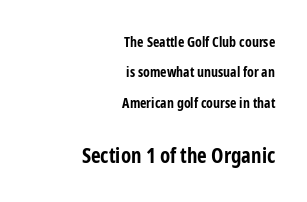
Q: Is the text bold? A: Yes.
Q: Is the text italic (slanted)? A: No, it is upright.
Q: Is the text underlined? A: No.
Q: How is the paragraph aligned? A: Right-aligned.
Q: Is the spacing between letters normal or unusually wide? A: Normal.
Q: Is the spacing between lines tight, normal or loose? A: Loose.
Q: Which block of text is set in a larger size, the first (top) or the second (bottom)? A: The second (bottom) one.
